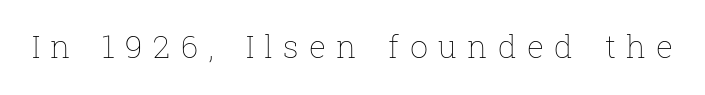
Type without underlining. This sample uses an upright cut, with every glyph sitting square on the baseline. These lines are rendered in a variable-pitch font. The type is letterspaced generously, with wide tracking. Weight: regular or lighter.
